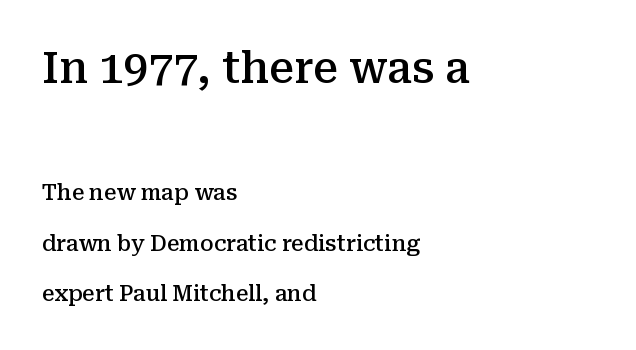
Q: Is the text bold? A: Semi-bold.
Q: Is the text italic (slanted)? A: No, it is upright.
Q: Is the typeface a serif or a sans-serif typeface? A: Serif.
Q: Is the text underlined? A: No.
Q: How is the paragraph aligned? A: Left-aligned.
Q: Is the spacing between letters normal or unusually wide? A: Normal.
Q: Is the spacing between lines tight, normal or loose? A: Loose.
Q: Which block of text is set in a larger size, the first (top) or the second (bottom)? A: The first (top) one.
Q: Width (condensed, normal, or wide)? A: Normal.
Q: Stroke contrast? A: Medium.
Q: x-height? A: Medium.
Q: Monospaced? A: No.
